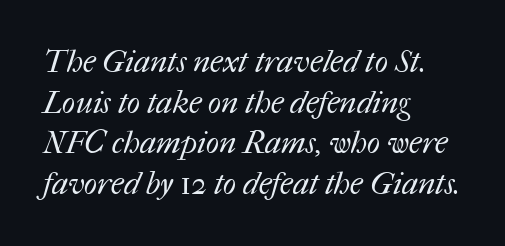
The image shows 31 px regular-weight type; set left-aligned, normal line spacing (1.31x), normal letter spacing, not underlined; medium stroke contrast and a medium x-height.
